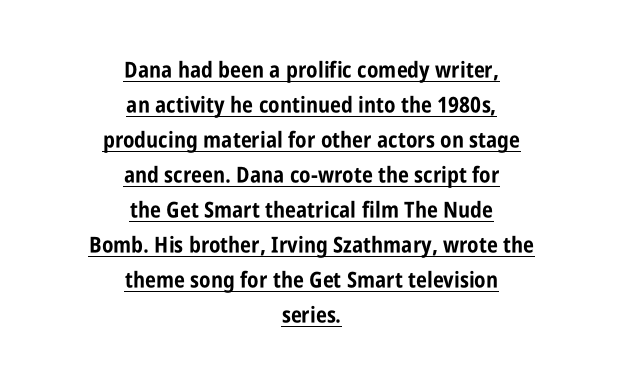
No extra tracking has been applied to these lines. Each line of the rendering has a horizontal stroke beneath the glyphs. Stroke thickness is high; the sample reads as a true bold. Style check: upright.
